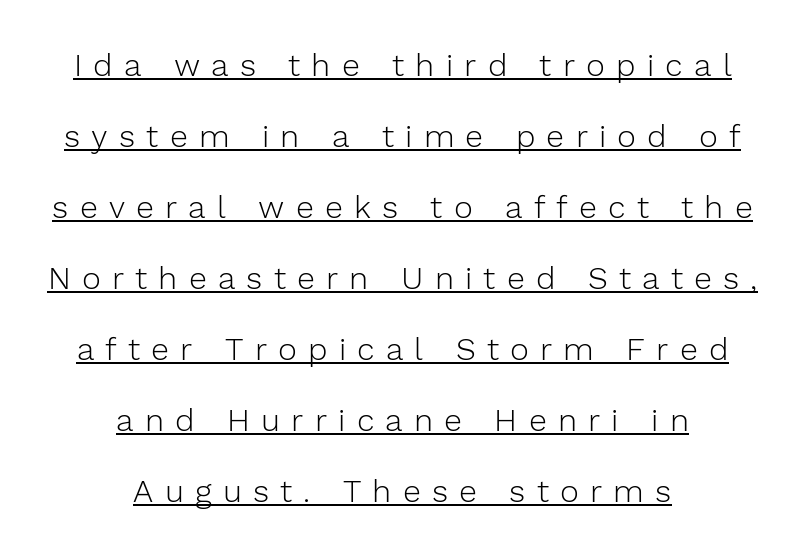
The passage shown has open, widely tracked lettering throughout. The lettering holds an erect, upright posture throughout. You could fit nearly another row in the gap between these rows. The rendered words wear a rule along their underside. Every row of glyphs is offset so its center matches the block's center.
